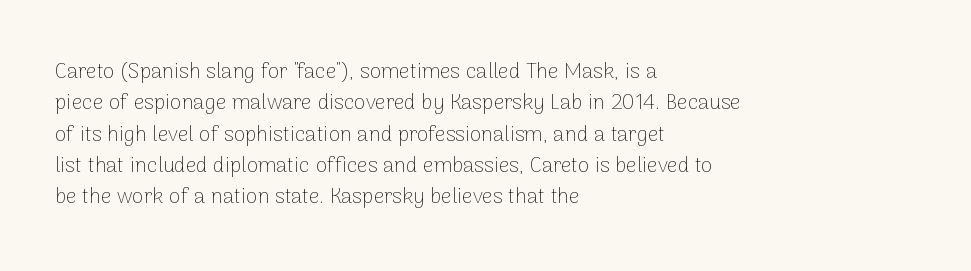
{"italic": "no", "bold": "no", "underline": "no", "align": "left", "line_spacing": "normal", "line_spacing_ratio": 1.49, "letter_spacing": "normal", "letter_spacing_em": 0.0, "glyph_px": 21}
